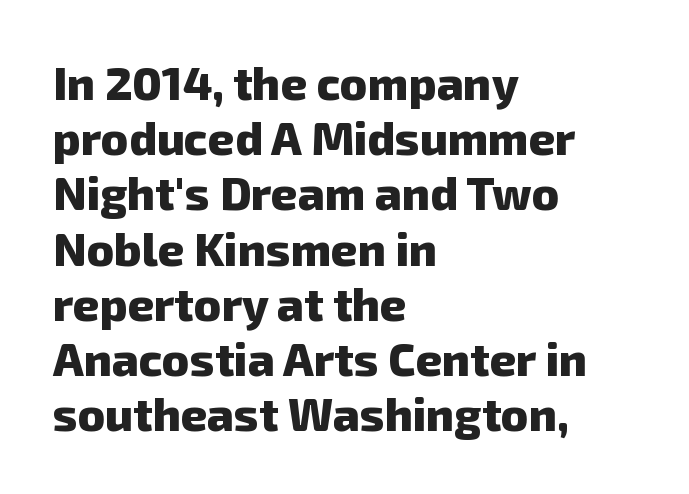
{"serif": "no", "bold": "yes", "weight": "heavy", "width": "normal", "stroke_contrast": "low", "x_height": "medium", "monospaced": "no", "underline": "no", "align": "left", "line_spacing_ratio": 1.2, "letter_spacing": "normal", "letter_spacing_em": 0.0, "glyph_px": 46}
